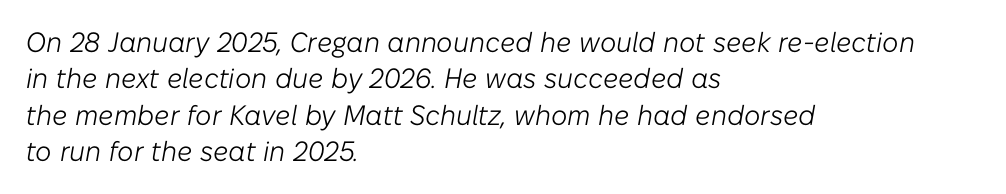
{"italic": "yes", "lean": "right", "slant_degrees": 10, "bold": "no", "weight": "light", "width": "normal", "stroke_contrast": "low", "x_height": "medium", "monospaced": "no", "underline": "no", "align": "left", "line_spacing": "normal", "line_spacing_ratio": 1.3, "letter_spacing": "normal", "letter_spacing_em": 0.0, "glyph_px": 28}
